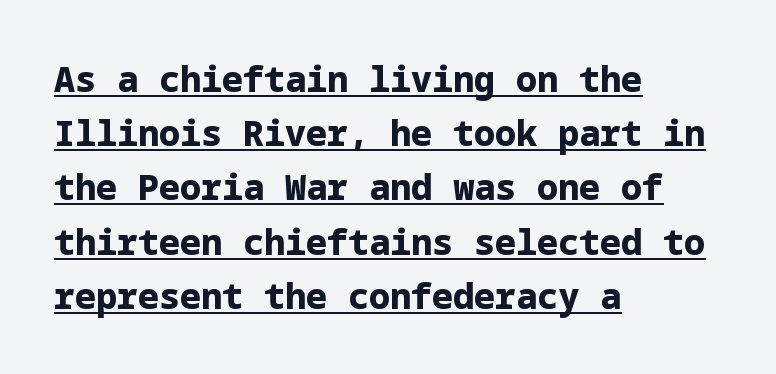
{"serif": "no", "italic": "no", "bold": "yes", "weight": "bold", "width": "normal", "stroke_contrast": "low", "x_height": "medium", "underline": "yes", "align": "left", "line_spacing": "normal", "line_spacing_ratio": 1.55, "letter_spacing": "normal", "letter_spacing_em": 0.0, "glyph_px": 35}
